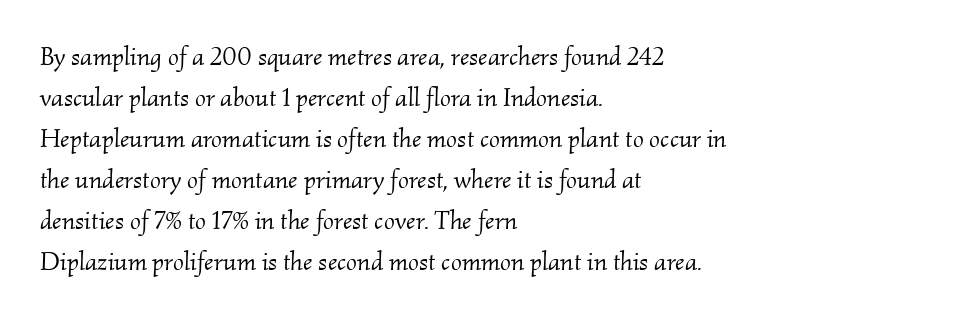
The image shows 26 px text type, italic (leaning right); set left-aligned, normal line spacing (1.58x), normal letter spacing, not underlined.
